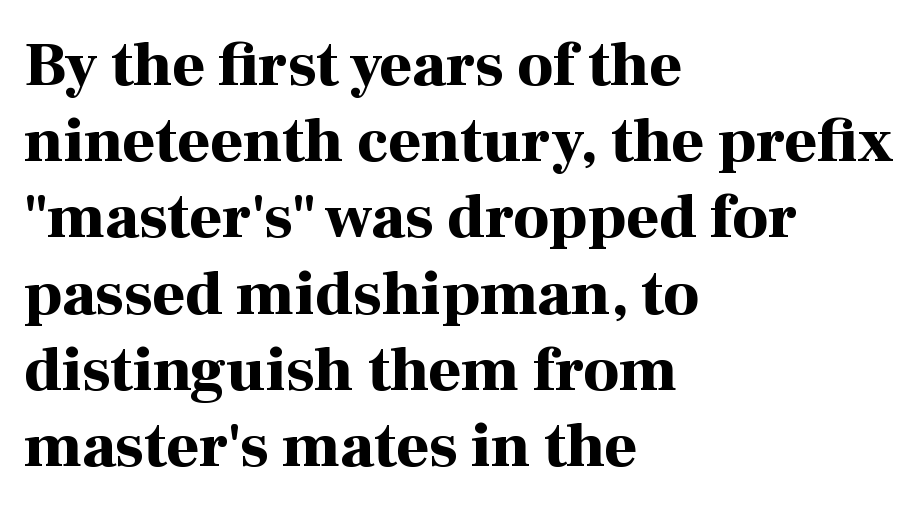
{"serif": "yes", "italic": "no", "bold": "yes", "weight": "bold", "width": "normal", "stroke_contrast": "high", "x_height": "medium", "monospaced": "no", "underline": "no", "align": "left", "line_spacing_ratio": 1.21, "letter_spacing": "normal", "letter_spacing_em": 0.0, "glyph_px": 63}
